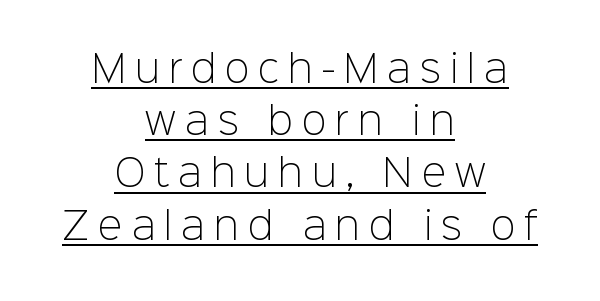
The image shows 37 px light sans-serif type, upright; set centered, normal line spacing (1.41x), unusually wide letter spacing (+0.24 em), underlined; low stroke contrast and a medium x-height.
